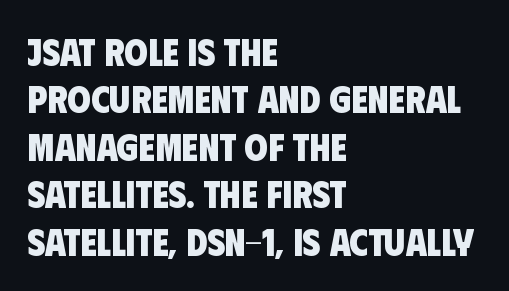
Unmarked baselines from the first word to the last. Nope, no serifs anywhere on these letters. Spacing verdict: proportional, widths tailored to each character. Pretty heavy lettering here — definitely bold.
